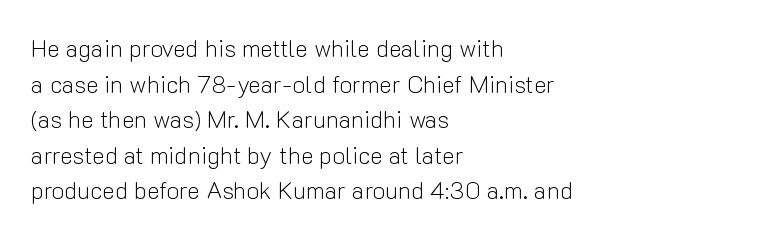
{"italic": "no", "bold": "no", "underline": "no", "align": "left", "line_spacing": "normal", "line_spacing_ratio": 1.48, "letter_spacing": "normal", "letter_spacing_em": 0.0, "glyph_px": 24}
